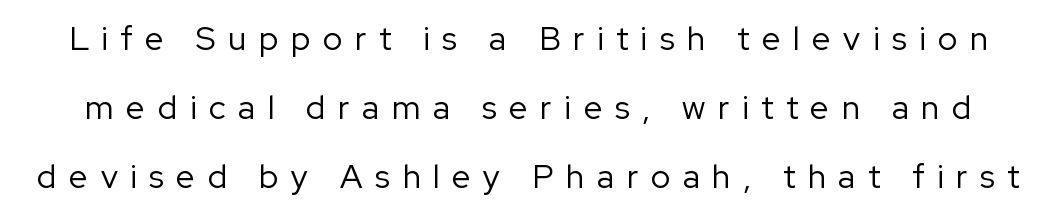
If you drew a line through each stem, it would be perfectly vertical. Each word looks stretched out because of the extra space between its letters. This reads as an unemphasized weight, regular at the heaviest. The rendering uses natural spacing where letterforms have individual widths. A bare baseline throughout the passage.
